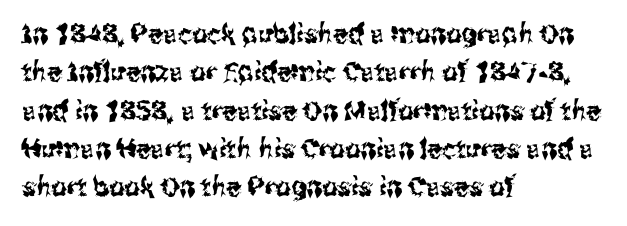
Q: Is the text italic (slanted)? A: No, it is upright.
Q: Is the text underlined? A: No.
Q: How is the paragraph aligned? A: Left-aligned.
Q: Is the spacing between letters normal or unusually wide? A: Normal.
Q: Is the spacing between lines tight, normal or loose? A: Normal.
